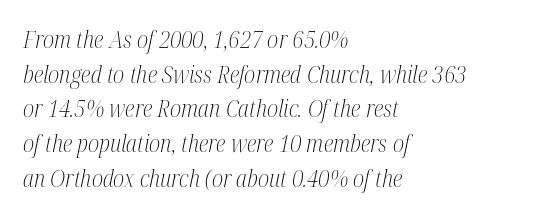
Q: Is the text bold? A: No.
Q: Is the text italic (slanted)? A: Yes, it leans right by about 12 degrees.
Q: Is the text underlined? A: No.
Q: How is the paragraph aligned? A: Left-aligned.
Q: Is the spacing between letters normal or unusually wide? A: Normal.
Q: Is the spacing between lines tight, normal or loose? A: Normal.
